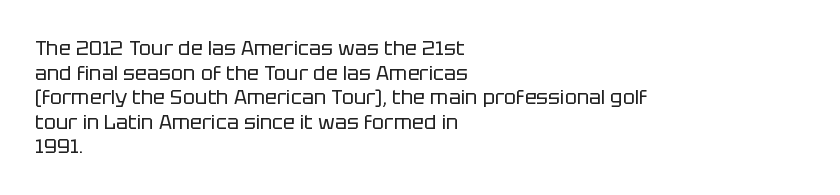
Q: Is the text bold? A: No.
Q: Is the text italic (slanted)? A: No, it is upright.
Q: Is the text underlined? A: No.
Q: How is the paragraph aligned? A: Left-aligned.
Q: Is the spacing between letters normal or unusually wide? A: Normal.
